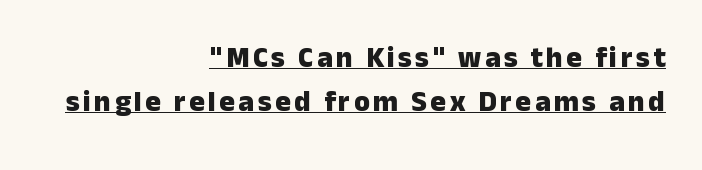
The image shows 29 px heavy sans-serif type, upright; set right-aligned, normal line spacing (1.52x), underlined; low stroke contrast and a medium x-height.
